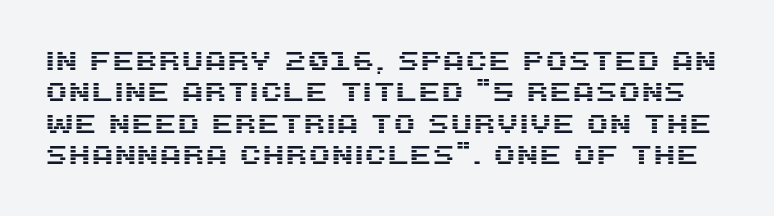
Q: Is the text italic (slanted)? A: No, it is upright.
Q: Is the text underlined? A: No.
Q: Is the spacing between letters normal or unusually wide? A: Normal.
